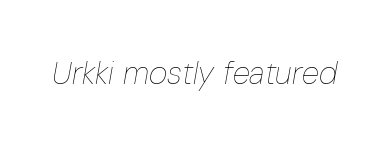
The image shows 32 px thin, condensed type, italic (leaning right); set normal letter spacing, not underlined; low stroke contrast and a medium x-height.
